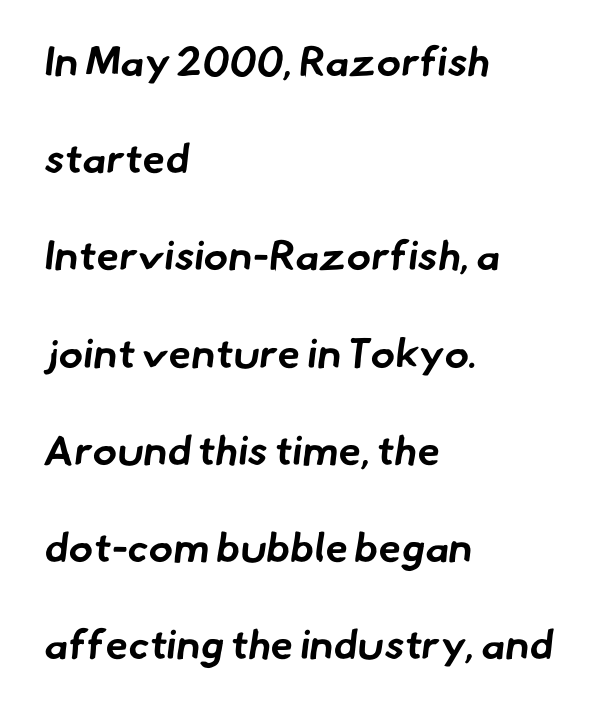
{"serif": "no", "bold": "yes", "weight": "bold", "width": "normal", "stroke_contrast": "low", "x_height": "small", "monospaced": "no", "underline": "no", "align": "left", "line_spacing": "loose", "line_spacing_ratio": 2.37, "letter_spacing": "normal", "letter_spacing_em": 0.0, "glyph_px": 41}
